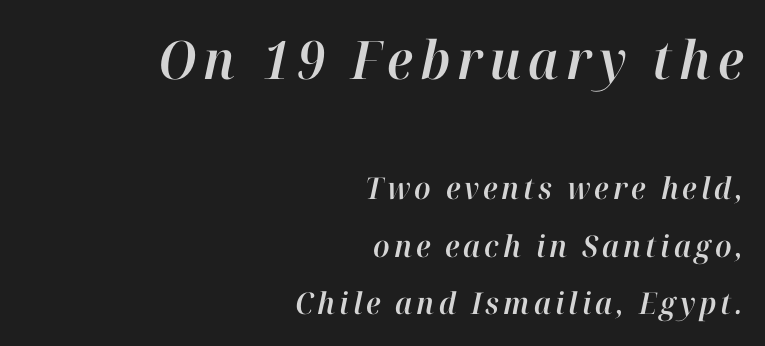
The image shows 53 px text type, italic (leaning right); set right-aligned, loose line spacing (1.92x), not underlined; the first (top) block is 1.77x larger; high stroke contrast and a medium x-height.
